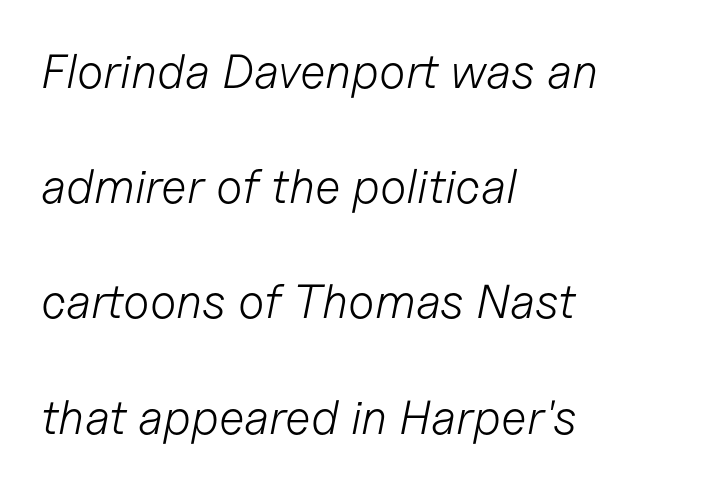
{"italic": "yes", "lean": "right", "slant_degrees": 11, "bold": "no", "weight": "light", "width": "normal", "stroke_contrast": "low", "x_height": "medium", "monospaced": "no", "underline": "no", "align": "left", "line_spacing": "loose", "line_spacing_ratio": 2.4, "letter_spacing": "normal", "letter_spacing_em": 0.0, "glyph_px": 48}
